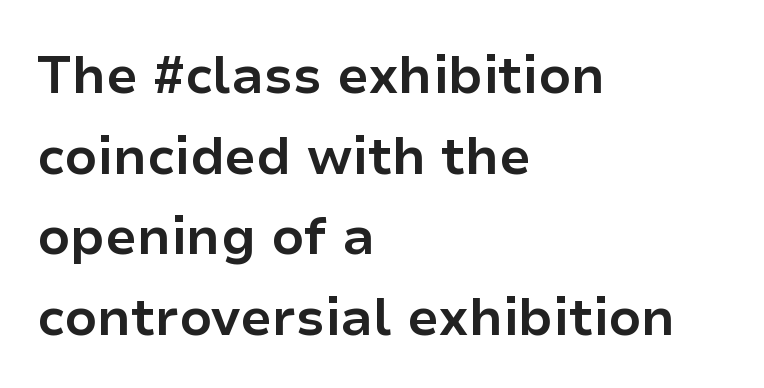
{"serif": "no", "italic": "no", "bold": "yes", "weight": "bold", "width": "normal", "stroke_contrast": "low", "x_height": "medium", "monospaced": "no", "underline": "no", "align": "left", "line_spacing": "normal", "line_spacing_ratio": 1.55, "letter_spacing": "normal", "letter_spacing_em": 0.0, "glyph_px": 52}
